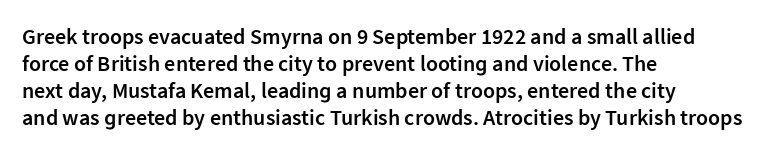
{"italic": "no", "bold": "semi", "underline": "no", "align": "left", "line_spacing_ratio": 1.22, "letter_spacing": "normal", "letter_spacing_em": 0.0, "glyph_px": 22}
